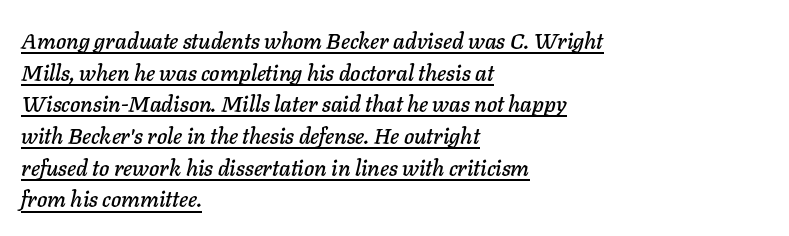
Q: Is the text italic (slanted)? A: Yes, it leans right by about 11 degrees.
Q: Is the text underlined? A: Yes.
Q: How is the paragraph aligned? A: Left-aligned.
Q: Is the spacing between letters normal or unusually wide? A: Normal.
Q: Is the spacing between lines tight, normal or loose? A: Normal.
